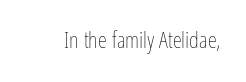
The type is set solid horizontally, with unmodified tracking. Words float on clear page, feet unadorned. A quiet, ordinary-to-light weight characterises the typeface. The type sits square on the baseline with zero lean.
